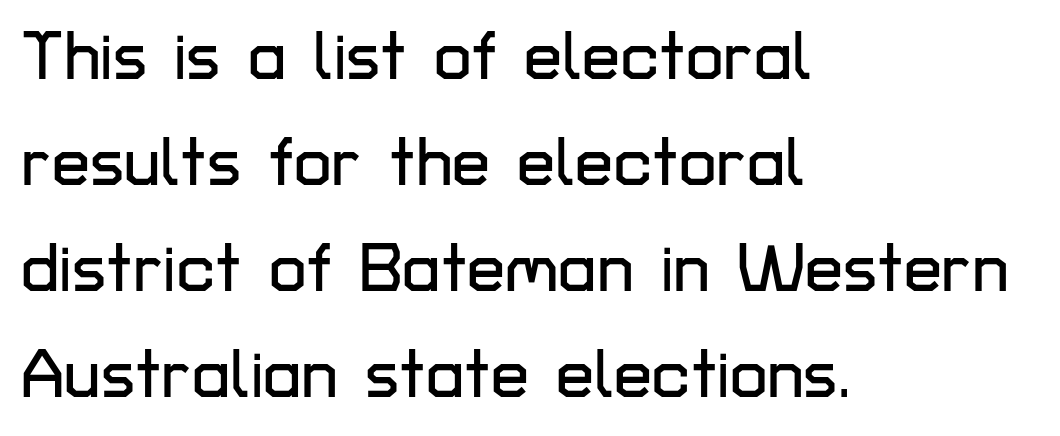
The image shows 68 px sans-serif type, upright; set left-aligned, normal line spacing (1.56x), normal letter spacing, not underlined; low stroke contrast and a medium x-height.
